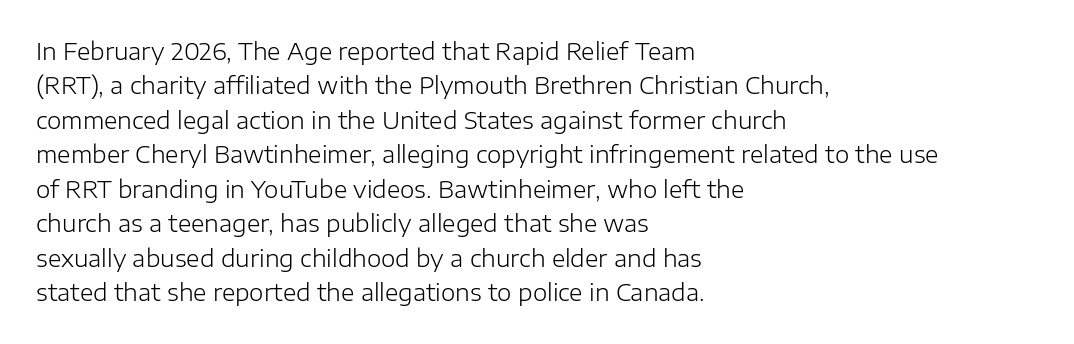
Observe the ordinary spacing: letters are neighbours, not strangers. Only glyphs here, with clear space below each row. Honestly, the row spacing looks completely unremarkable. No letter is thick-stroked: the sample isn't bold.
